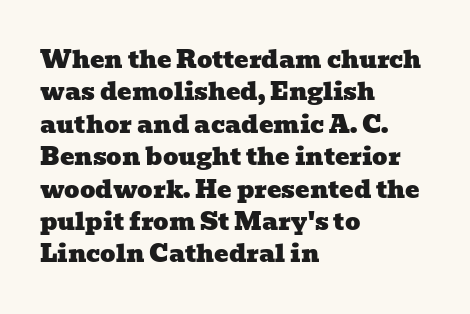
Notice how the passage keeps a crisp vertical edge on the left only. Descenders are the only things crossing below the line. Glyph-to-glyph distance matches everyday printed text. A normal amount of white space separates one row of letters from the next.
